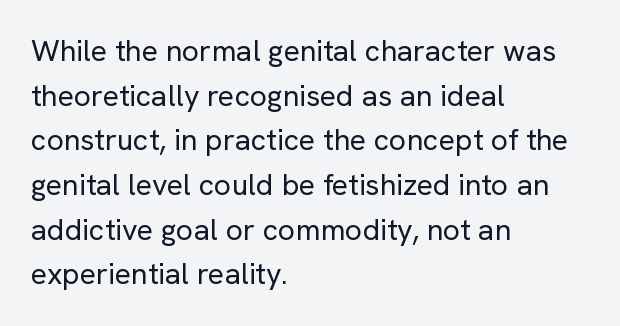
The image shows 30 px regular-weight sans-serif type, upright; set left-aligned, normal line spacing (1.49x), normal letter spacing, not underlined; low stroke contrast and a medium x-height.
